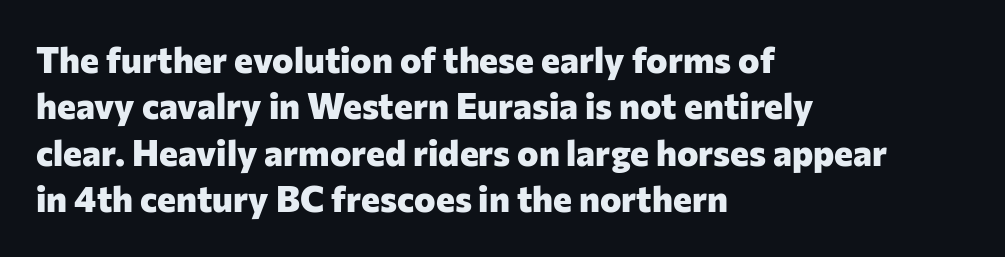
Q: Is the text bold? A: Yes.
Q: Is the text italic (slanted)? A: No, it is upright.
Q: Is the typeface a serif or a sans-serif typeface? A: Sans-serif.
Q: Is the text underlined? A: No.
Q: How is the paragraph aligned? A: Left-aligned.
Q: Is the spacing between letters normal or unusually wide? A: Normal.
Q: Is the spacing between lines tight, normal or loose? A: Normal.
Q: Width (condensed, normal, or wide)? A: Normal.
Q: Stroke contrast? A: Low.
Q: x-height? A: Medium.
Q: Monospaced? A: No.
